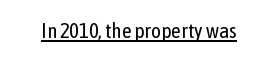
Italic: no, the glyphs are upright roman. You can see a thin bar hugging the bottom of the glyphs. Nothing heavy about these letters — not bold at all. Look at the tracking — it's just the regular setting, nothing added.
